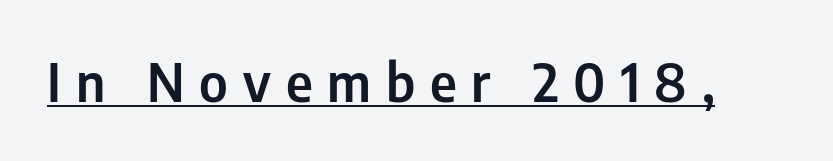
The image shows 53 px condensed sans-serif type, upright; set unusually wide letter spacing (+0.28 em), underlined; low stroke contrast and a medium x-height.
